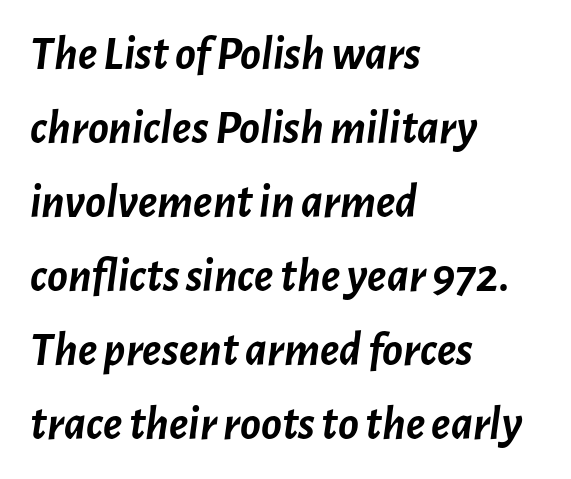
{"italic": "yes", "lean": "right", "slant_degrees": 7, "bold": "yes", "weight": "semibold", "width": "normal", "stroke_contrast": "low", "x_height": "medium", "monospaced": "no", "underline": "no", "align": "left", "line_spacing": "normal", "line_spacing_ratio": 1.54, "letter_spacing": "normal", "letter_spacing_em": 0.0, "glyph_px": 48}
